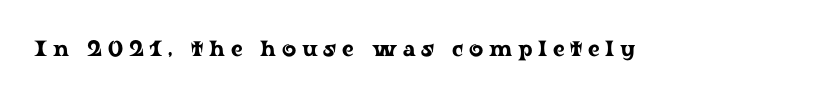
Q: Is the text italic (slanted)? A: No, it is upright.
Q: Is the text underlined? A: No.
Q: Is the spacing between letters normal or unusually wide? A: Unusually wide.
